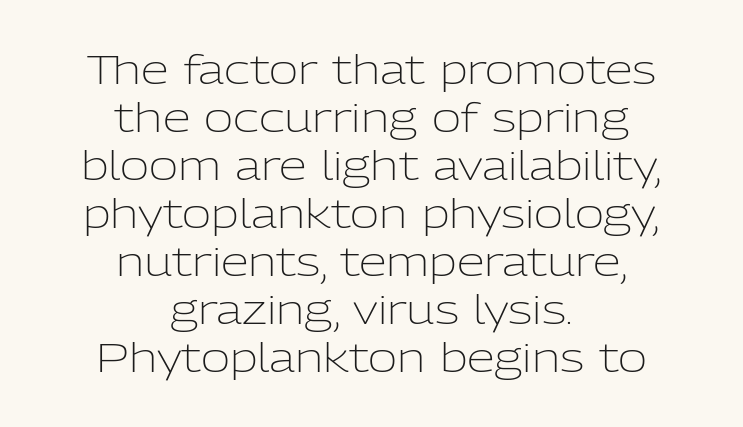
You could call the tracking neutral — neither tight nor loose. Each letter's strokes conclude bluntly, with no projecting serifs. The letters advance in unequal steps, a hallmark of proportional type. These lines stack symmetrically, like a column narrowing and widening about its center. No chunkiness to these letters — they're not bold. Underlining? Definitely not there.
